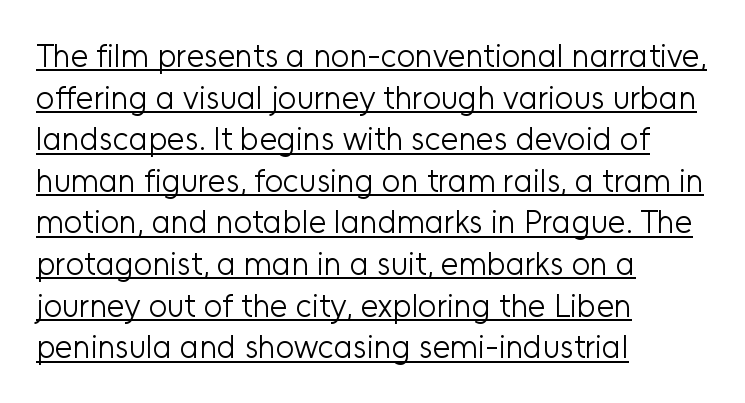
Q: Is the text bold? A: No.
Q: Is the text italic (slanted)? A: No, it is upright.
Q: Is the typeface a serif or a sans-serif typeface? A: Sans-serif.
Q: Is the text underlined? A: Yes.
Q: How is the paragraph aligned? A: Left-aligned.
Q: Is the spacing between letters normal or unusually wide? A: Normal.
Q: Is the spacing between lines tight, normal or loose? A: Normal.
Q: Width (condensed, normal, or wide)? A: Normal.
Q: Stroke contrast? A: Low.
Q: x-height? A: Medium.
Q: Monospaced? A: No.
